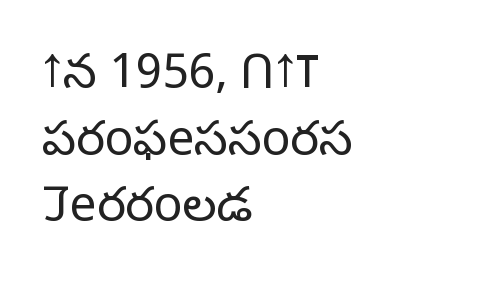
The image shows 48 px light sans-serif type, upright; set left-aligned, normal line spacing (1.39x), normal letter spacing, not underlined; low stroke contrast and a medium x-height.
